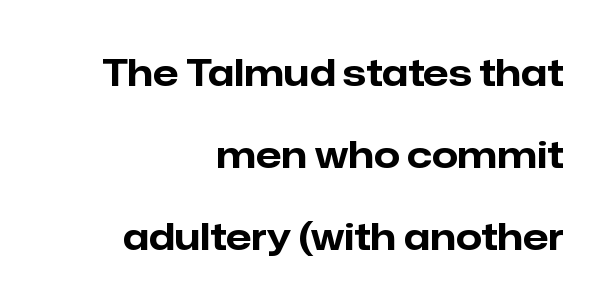
Q: Is the text bold? A: Yes.
Q: Is the text italic (slanted)? A: No, it is upright.
Q: Is the typeface a serif or a sans-serif typeface? A: Sans-serif.
Q: Is the text underlined? A: No.
Q: How is the paragraph aligned? A: Right-aligned.
Q: Is the spacing between letters normal or unusually wide? A: Normal.
Q: Is the spacing between lines tight, normal or loose? A: Loose.
Q: Width (condensed, normal, or wide)? A: Normal.
Q: Stroke contrast? A: Low.
Q: x-height? A: Medium.
Q: Monospaced? A: No.
